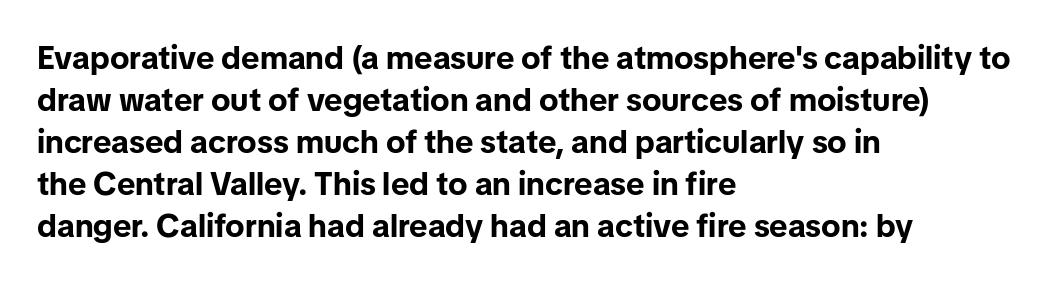
{"serif": "no", "italic": "no", "bold": "yes", "weight": "bold", "width": "normal", "stroke_contrast": "low", "x_height": "medium", "monospaced": "no", "underline": "no", "align": "left", "line_spacing": "normal", "line_spacing_ratio": 1.31, "letter_spacing": "normal", "letter_spacing_em": 0.0, "glyph_px": 32}
